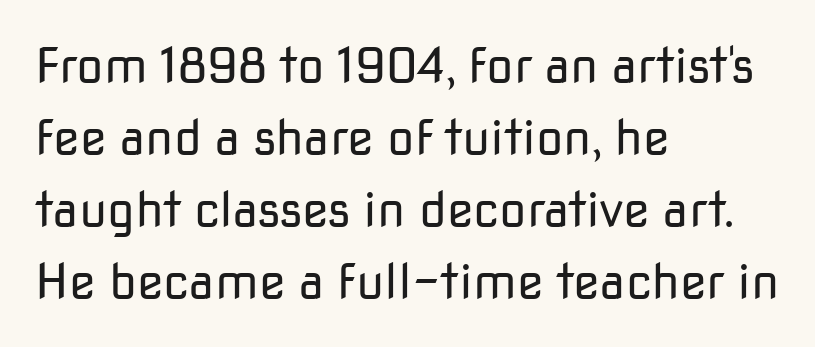
The image shows 49 px regular-weight sans-serif type, upright; set left-aligned, normal line spacing (1.47x), normal letter spacing, not underlined; low stroke contrast and a medium x-height.
